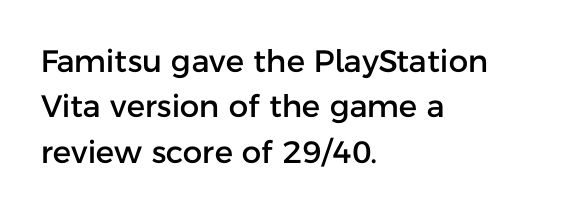
Q: Is the text italic (slanted)? A: No, it is upright.
Q: Is the typeface a serif or a sans-serif typeface? A: Sans-serif.
Q: Is the text underlined? A: No.
Q: How is the paragraph aligned? A: Left-aligned.
Q: Is the spacing between letters normal or unusually wide? A: Normal.
Q: Is the spacing between lines tight, normal or loose? A: Normal.
Q: Width (condensed, normal, or wide)? A: Normal.
Q: Stroke contrast? A: Low.
Q: x-height? A: Medium.
Q: Monospaced? A: No.
